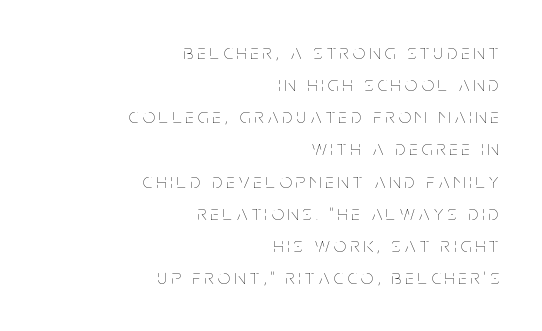
Q: Is the text bold? A: No.
Q: Is the text italic (slanted)? A: No, it is upright.
Q: Is the text underlined? A: No.
Q: How is the paragraph aligned? A: Right-aligned.
Q: Is the spacing between letters normal or unusually wide? A: Unusually wide.
Q: Is the spacing between lines tight, normal or loose? A: Normal.
